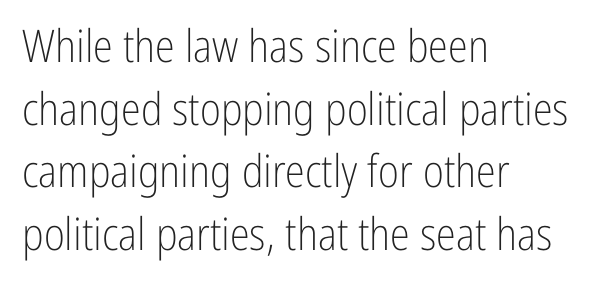
{"serif": "no", "italic": "no", "bold": "no", "weight": "light", "width": "condensed", "stroke_contrast": "low", "x_height": "medium", "monospaced": "no", "underline": "no", "align": "left", "line_spacing": "normal", "line_spacing_ratio": 1.39, "letter_spacing": "normal", "letter_spacing_em": 0.0, "glyph_px": 45}
